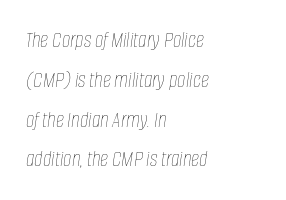
{"italic": "yes", "lean": "right", "slant_degrees": 8, "bold": "no", "underline": "no", "align": "left", "line_spacing_ratio": 1.73, "letter_spacing": "normal", "letter_spacing_em": 0.0, "glyph_px": 23}
